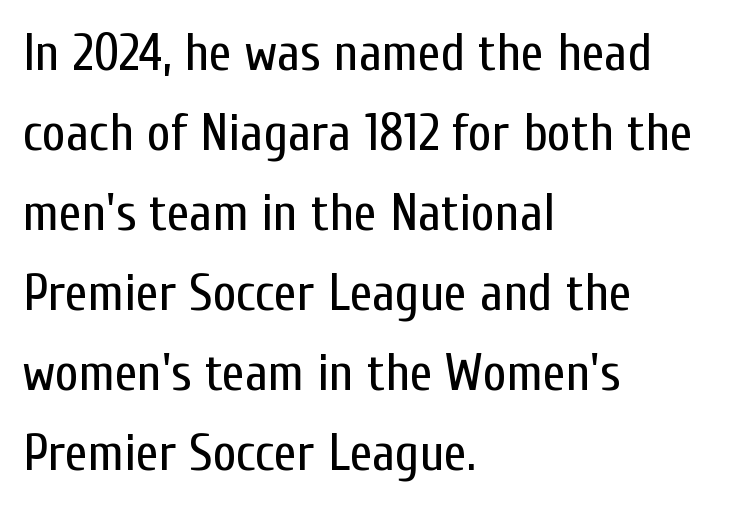
{"serif": "no", "italic": "no", "bold": "no", "weight": "regular", "width": "condensed", "stroke_contrast": "low", "x_height": "medium", "monospaced": "no", "underline": "no", "align": "left", "line_spacing": "normal", "line_spacing_ratio": 1.54, "letter_spacing": "normal", "letter_spacing_em": 0.0, "glyph_px": 52}
